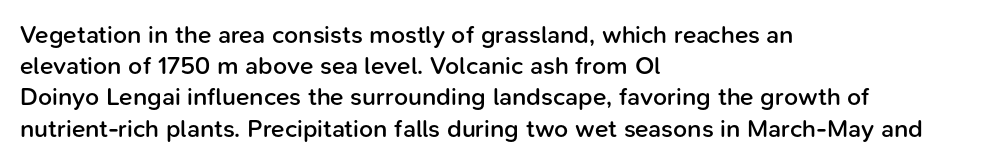
The image shows 25 px text type, upright; set left-aligned, normal line spacing (1.25x), normal letter spacing, not underlined.
